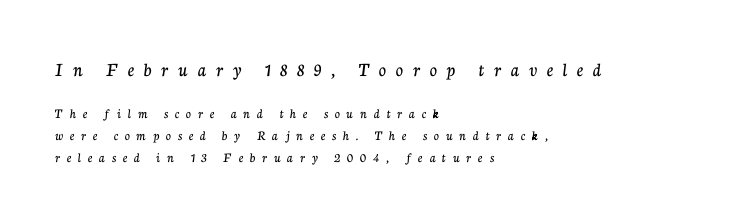
Underlining? Definitely not there. You get the large type first, then a drop to smaller type. Does extra space separate the letters? Yes, quite a lot of it. The paragraph has a hard left edge and a soft right edge. Vertically, the passage feels balanced, rows spaced as you'd expect.
